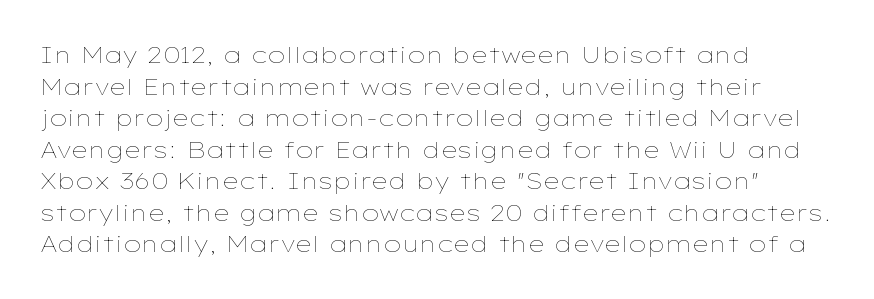
The strokes are not fattened; the text isn't bold. Beneath every word, the page is bare. Every row of glyphs begins at an identical x-position on the left. In terms of posture, this sample is upright.
